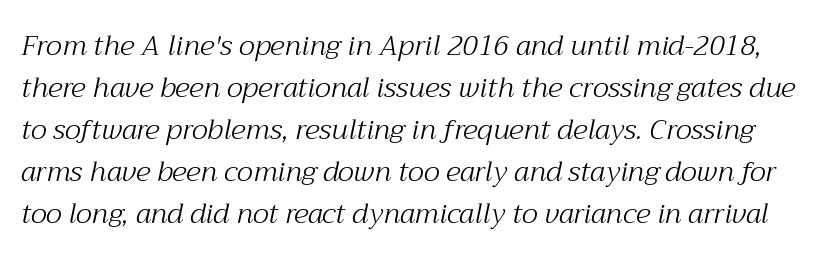
Normally led — the rows are evenly, conventionally spaced. This sample uses plain, unmodified letter spacing. Think standard paragraph weight, or any step lighter than that. The gap between lines stays unmarked. Observe the lean: these are italic letterforms. A typesetter would call this proportional, since set widths differ per character.
